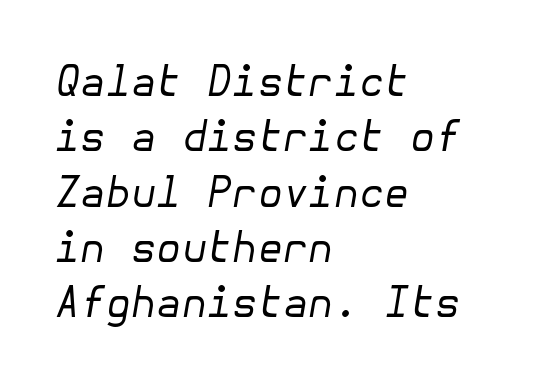
The image shows 41 px regular-weight type, italic (leaning right); set left-aligned, normal line spacing (1.35x), normal letter spacing, not underlined; low stroke contrast and a medium x-height.
